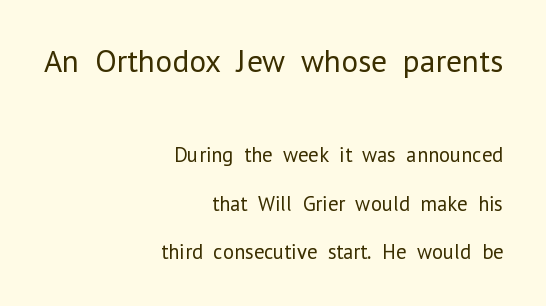
The image shows 32 px regular-weight sans-serif type, upright; set right-aligned, loose line spacing (2.32x), normal letter spacing, not underlined; the first (top) block is 1.52x larger; low stroke contrast and a medium x-height.
